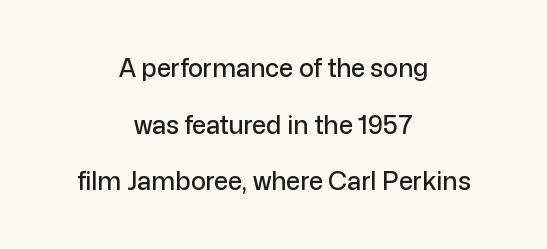
The image shows 25 px text type, upright; set centered, loose line spacing (2.27x), normal letter spacing, not underlined.
